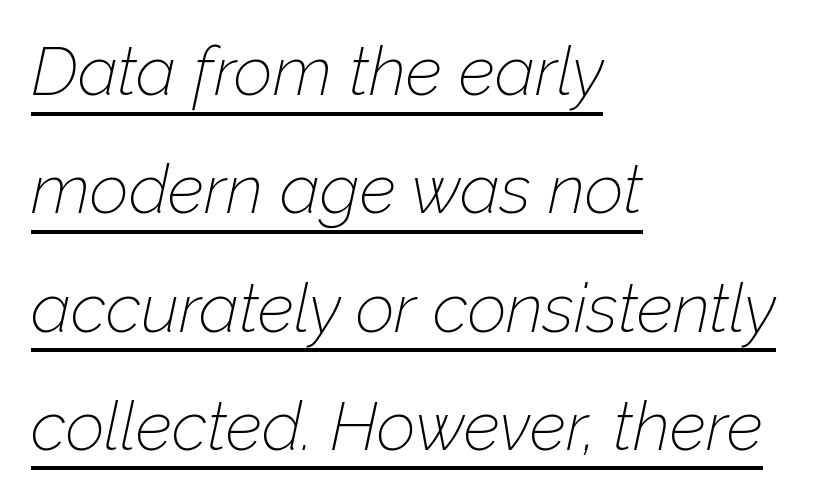
The image shows 68 px thin type, italic (leaning right); set left-aligned, line spacing 1.74x, normal letter spacing, underlined; low stroke contrast and a medium x-height.
